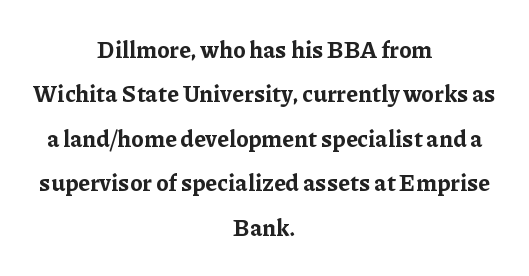
The image shows 23 px bold type, upright; set centered, loose line spacing (1.93x), normal letter spacing, not underlined.
